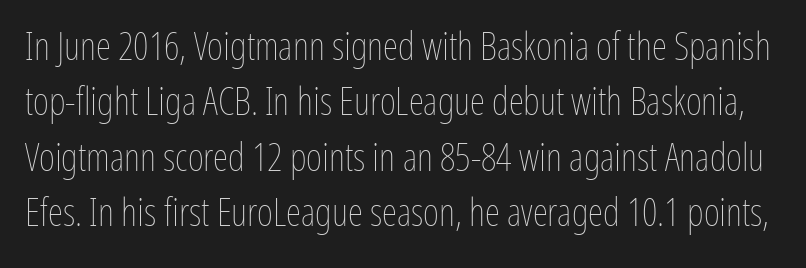
{"italic": "no", "bold": "no", "weight": "thin", "width": "condensed", "stroke_contrast": "low", "x_height": "medium", "monospaced": "no", "underline": "no", "line_spacing": "normal", "line_spacing_ratio": 1.42, "letter_spacing": "normal", "letter_spacing_em": 0.0, "glyph_px": 39}
